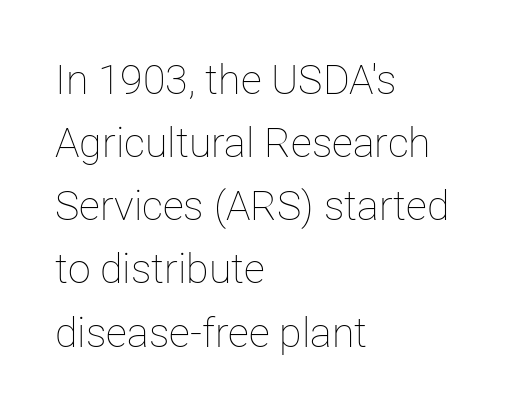
Q: Is the text bold? A: No.
Q: Is the text italic (slanted)? A: No, it is upright.
Q: Is the text underlined? A: No.
Q: How is the paragraph aligned? A: Left-aligned.
Q: Is the spacing between letters normal or unusually wide? A: Normal.
Q: Is the spacing between lines tight, normal or loose? A: Normal.
Q: Width (condensed, normal, or wide)? A: Normal.
Q: Stroke contrast? A: Low.
Q: x-height? A: Medium.
Q: Monospaced? A: No.
